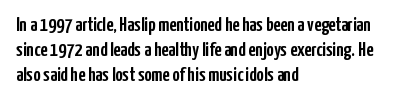
The space between consecutive lines is moderate. The area under the type is left untouched. The letters sit at their default tracking, neither squeezed nor spread. If you drew a line through each stem, it would be perfectly vertical. This rendering uses left alignment, leaving the right contour irregular.
